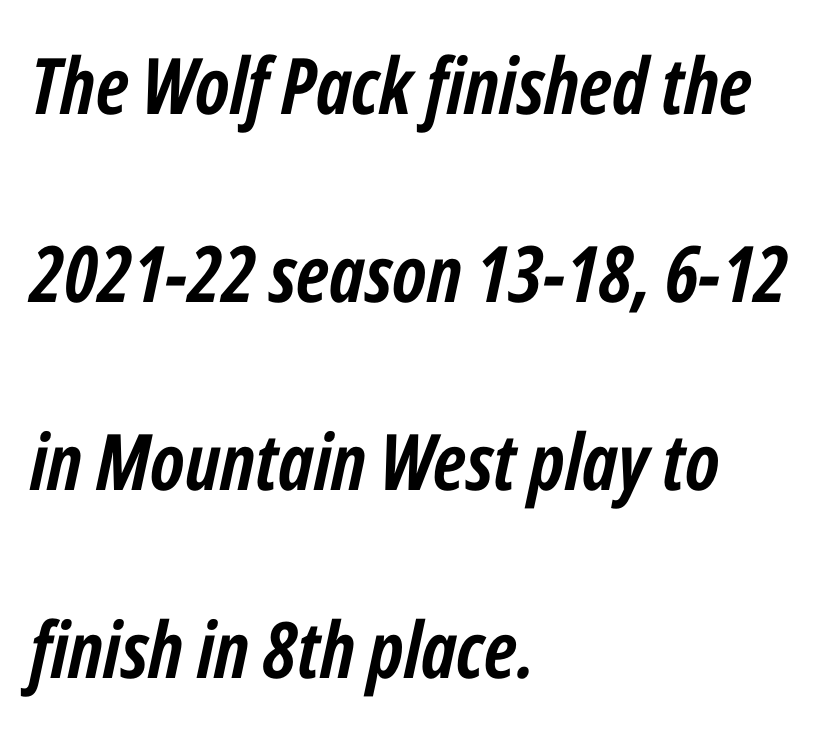
A great deal of white space separates one row of letters from the next. Does the copy run flush right? No — it runs flush left. Anything drawn beneath the words? Only blank space. The typography opts for an oblique posture over an upright one. A typesetter would call this proportional, since set widths differ per character.
